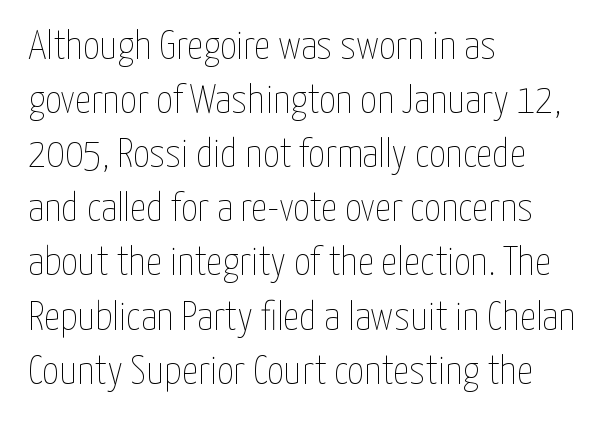
The image shows 41 px thin, condensed type, upright; set left-aligned, normal line spacing (1.32x), normal letter spacing, not underlined; low stroke contrast and a medium x-height.
